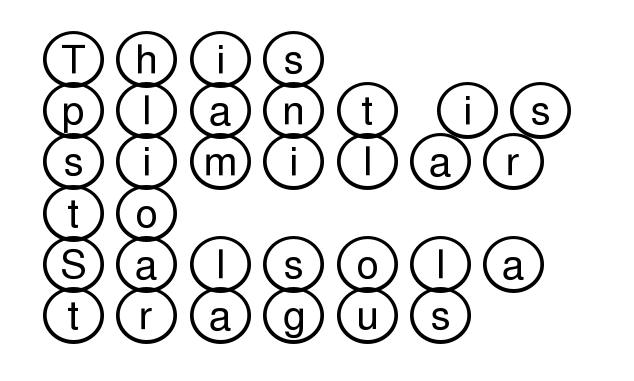
The image shows 40 px wide type, upright; set left-aligned, normal line spacing (1.28x), unusually wide letter spacing (+0.29 em), not underlined; a large x-height.
